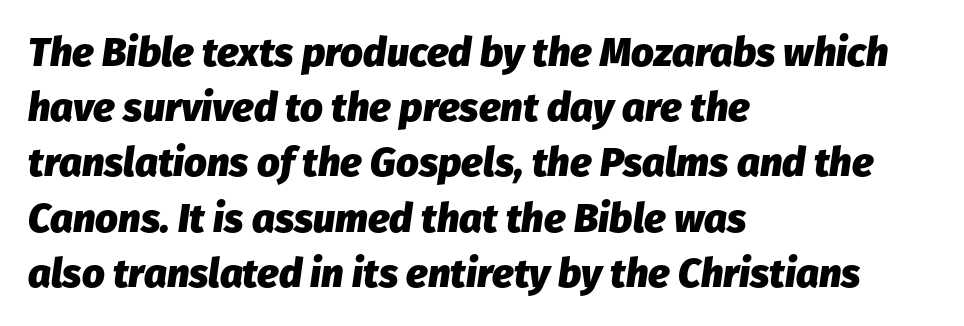
Q: Is the text bold? A: Yes.
Q: Is the text italic (slanted)? A: Yes, it leans right by about 8 degrees.
Q: Is the text underlined? A: No.
Q: How is the paragraph aligned? A: Left-aligned.
Q: Is the spacing between letters normal or unusually wide? A: Normal.
Q: Is the spacing between lines tight, normal or loose? A: Normal.
Q: Width (condensed, normal, or wide)? A: Normal.
Q: Stroke contrast? A: Low.
Q: x-height? A: Medium.
Q: Monospaced? A: No.
